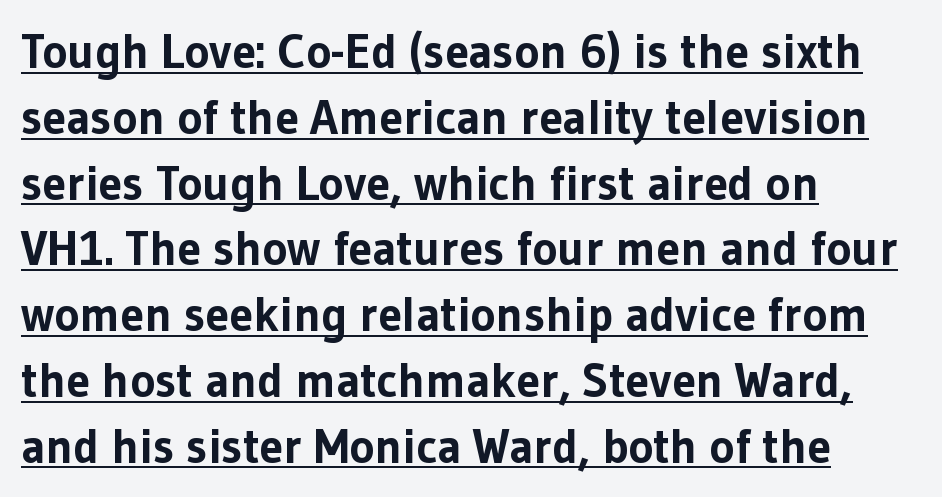
Stroke terminals: plain, sans-serif. Emphasis by weight is at full strength: bold. The specimen reads as upright at a glance. In designer terms, the underline attribute is active on this setting. These lines keep a tight, regular rhythm from letter to letter. Think of a printed novel: that variable character pitch is what you see here.
